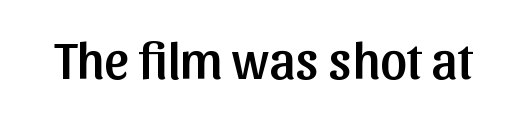
The image shows 53 px sans-serif type, upright; set normal letter spacing, not underlined; low stroke contrast and a medium x-height.
